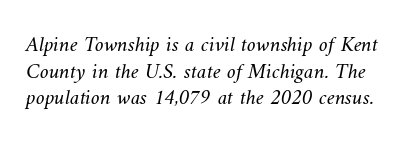
The face used here is rendered with its standard letterfit. The passage shown is not underscored anywhere. Letters have the restrained weight of plain body copy at most.
